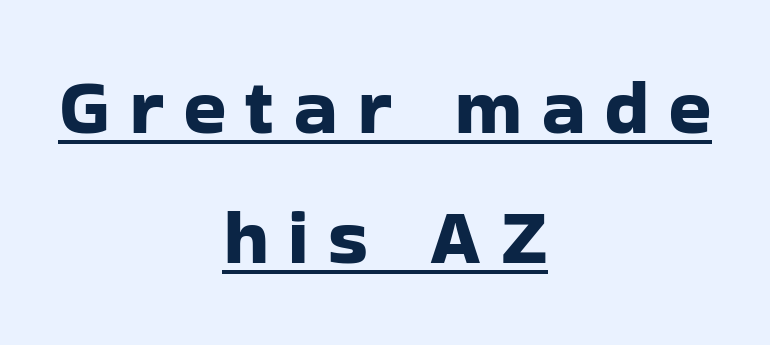
{"serif": "no", "italic": "no", "width": "normal", "stroke_contrast": "low", "x_height": "medium", "monospaced": "no", "underline": "yes", "align": "center", "line_spacing": "normal", "line_spacing_ratio": 1.67, "letter_spacing": "wide", "letter_spacing_em": 0.25, "glyph_px": 78}
